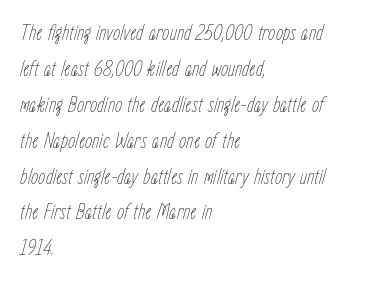
Has an underline been added? It has not. A typesetter would mark this as italic. No heavy texture on the line: the type isn't bold. Line spacing here is normal.
